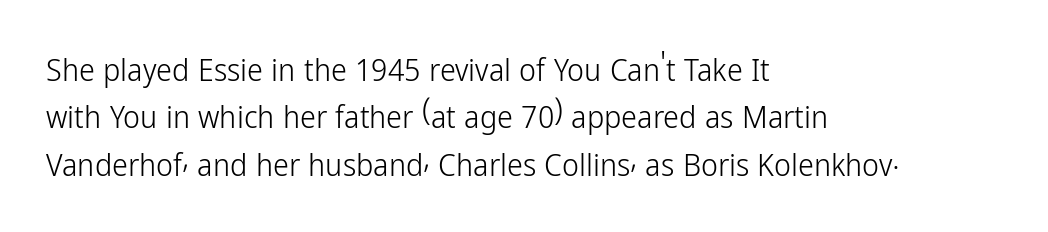
The image shows 32 px light, condensed sans-serif type, upright; set left-aligned, normal line spacing (1.48x), normal letter spacing, not underlined; low stroke contrast and a medium x-height.
